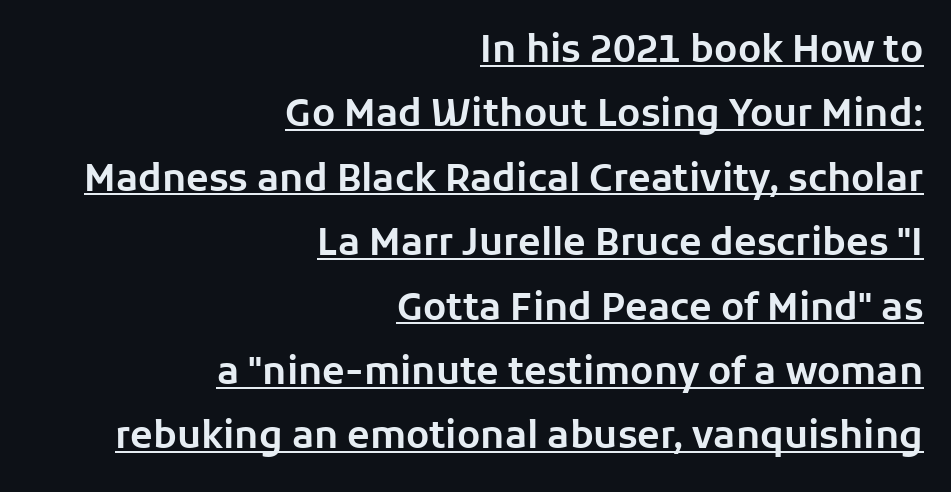
{"serif": "no", "italic": "no", "width": "normal", "stroke_contrast": "low", "x_height": "medium", "monospaced": "no", "underline": "yes", "align": "right", "line_spacing_ratio": 1.74, "letter_spacing": "normal", "letter_spacing_em": 0.0, "glyph_px": 37}
